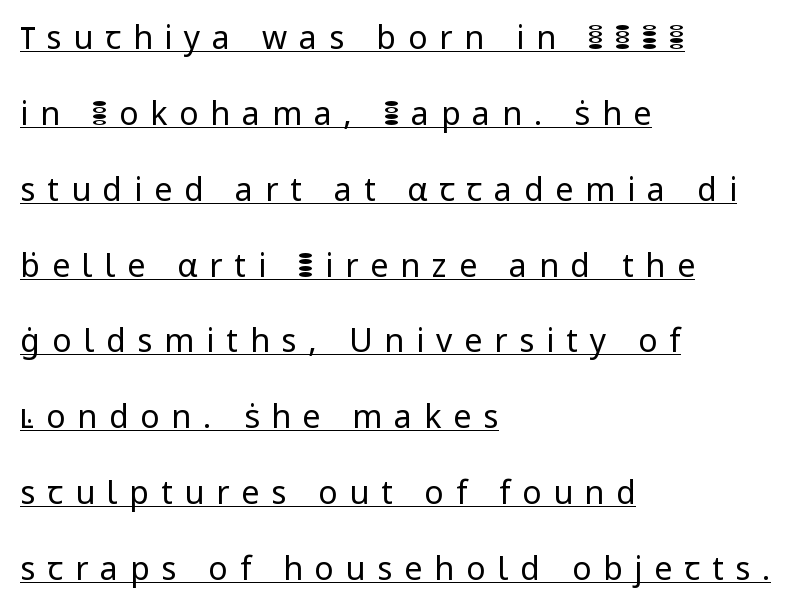
Q: Is the text bold? A: No.
Q: Is the text italic (slanted)? A: No, it is upright.
Q: Is the typeface a serif or a sans-serif typeface? A: Sans-serif.
Q: Is the text underlined? A: Yes.
Q: How is the paragraph aligned? A: Left-aligned.
Q: Is the spacing between letters normal or unusually wide? A: Unusually wide.
Q: Is the spacing between lines tight, normal or loose? A: Loose.
Q: Width (condensed, normal, or wide)? A: Normal.
Q: Stroke contrast? A: Low.
Q: x-height? A: Medium.
Q: Monospaced? A: No.
